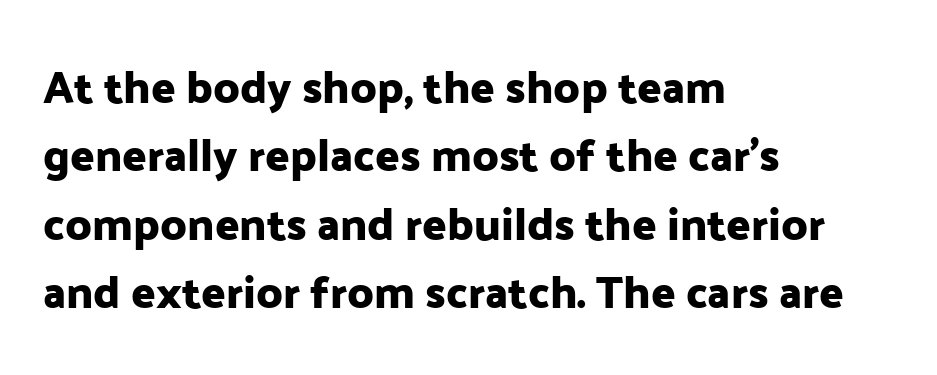
The image shows 45 px sans-serif type, upright; set left-aligned, normal line spacing (1.52x), normal letter spacing, not underlined; low stroke contrast and a medium x-height.
